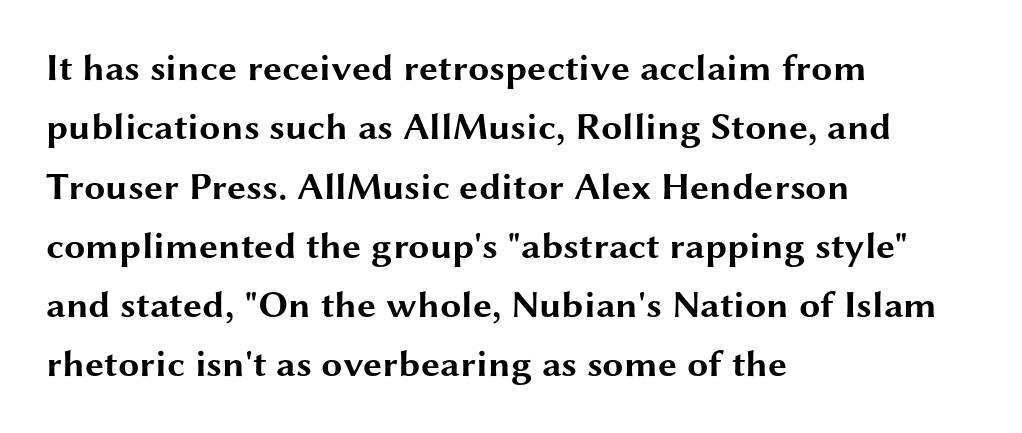
You could not count columns in this text — the font is proportionally spaced. Is the type bold? Yes — the strokes are clearly thick and heavy. Letter spacing: default. If you drew a line through each stem, it would be perfectly vertical. A typesetter would call this leading conventional body-copy spacing.
